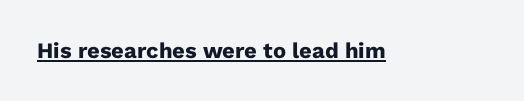
{"italic": "no", "bold": "yes", "underline": "yes", "letter_spacing": "normal", "letter_spacing_em": 0.0, "glyph_px": 22}
